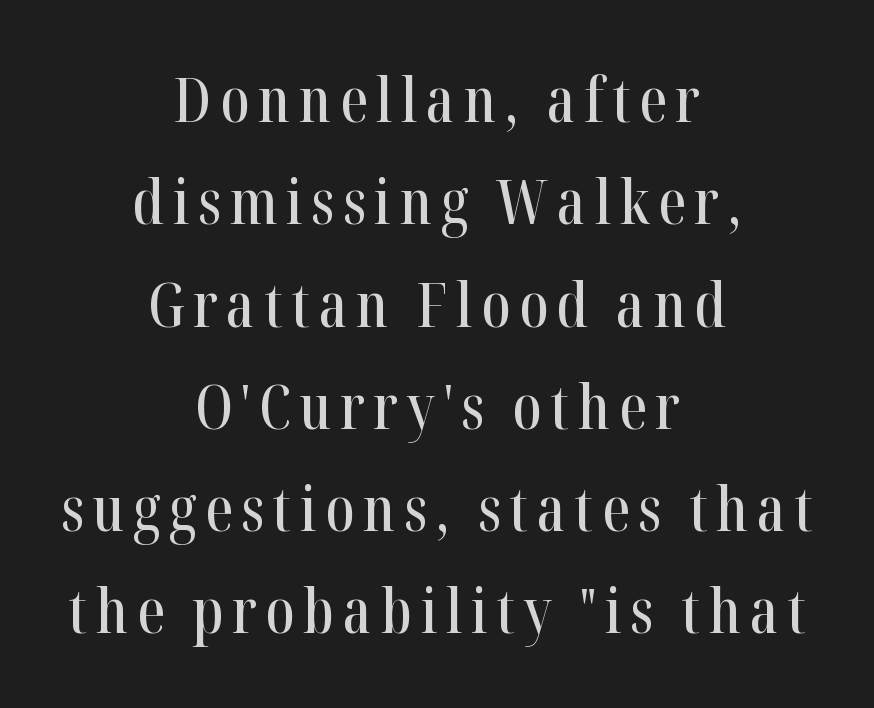
Students, observe: this is what conventionally led text looks like. In terms of letterform style, serifs are clearly present. Each letter keeps its own natural width here, so spacing adapts to shape. The strip under each line holds only bare page.
